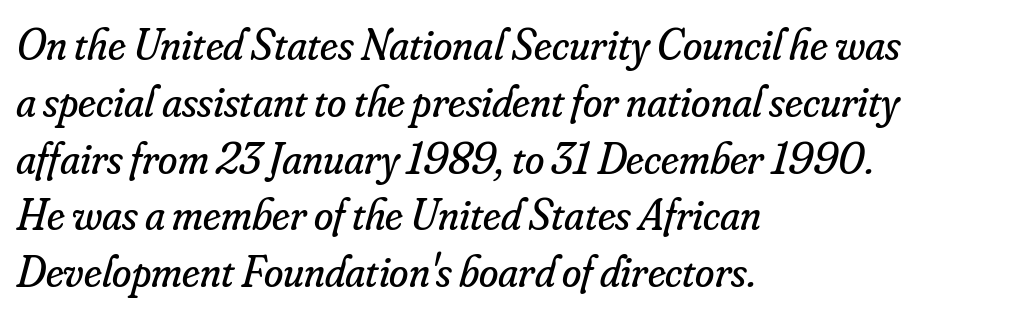
The image shows 44 px regular-weight serif type, italic (leaning right); set left-aligned, normal line spacing (1.29x), normal letter spacing, not underlined; low stroke contrast and a small x-height.
